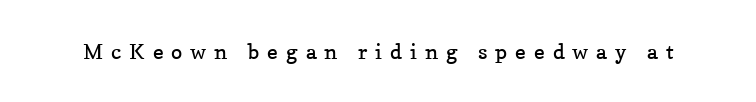
Substantial extra tracking has been applied to these lines. Italic: no, the glyphs are upright roman. Check the space under the baseline: it is left empty. Weight: regular or lighter.
